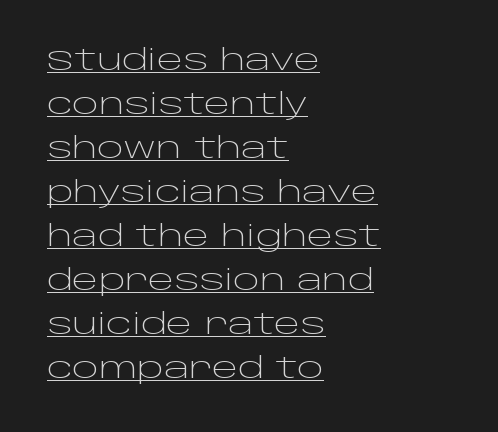
Posture: upright roman. Note: no serifs on the glyphs. This rendering leaves character spacing at its baseline value. This is not heavy type; no bold has been used. Character widths vary here, with narrow letters taking less room than wide ones. Each line of the rendering has a horizontal stroke beneath the glyphs.
